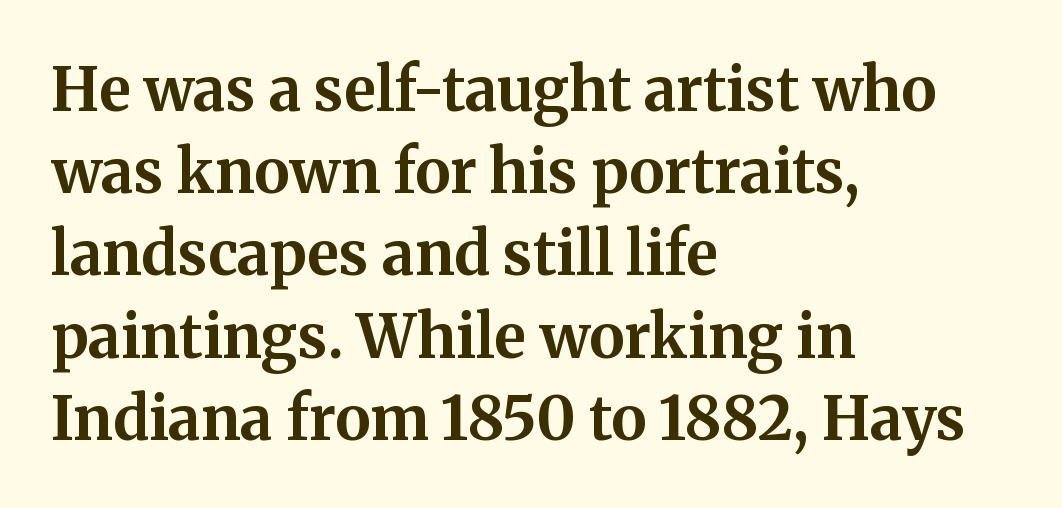
In terms of weight, the rendering is a true, heavy bold. You can tell from the footed stems that serif type was used. Nobody drew a line under any word here. You could not count columns in this text — the font is proportionally spaced. Alignment: flush left. The letters stand upright; this is a roman face.
